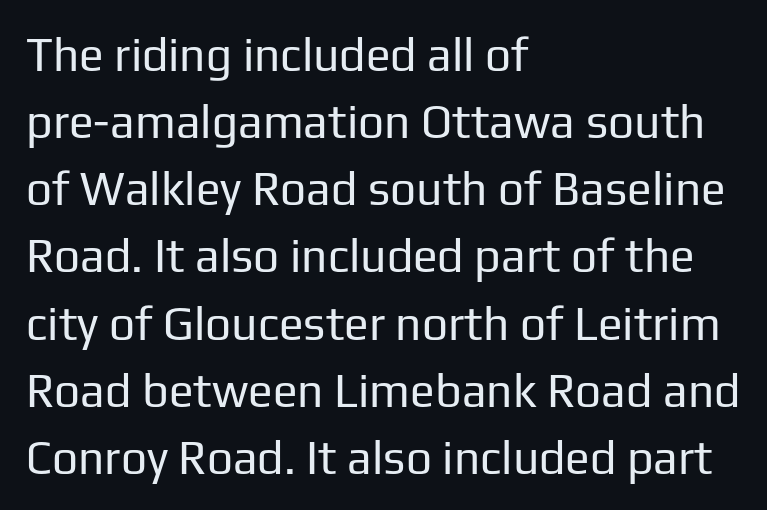
In terms of letterspacing, this is plain default setting. The rendering uses natural spacing where letterforms have individual widths. Summary of weight: not heavy and not bold. Each letter's strokes conclude bluntly, with no projecting serifs.
